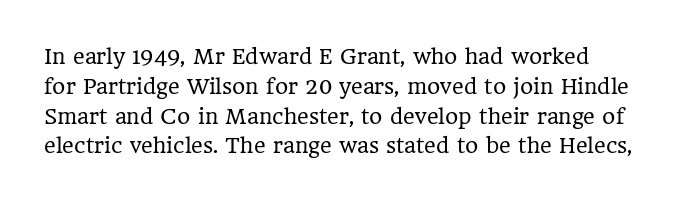
The cut favours lightness, reaching ordinary text weight at its darkest. Clear beneath every line of the passage. The type sits square on the baseline with zero lean. You could call the tracking neutral — neither tight nor loose.
